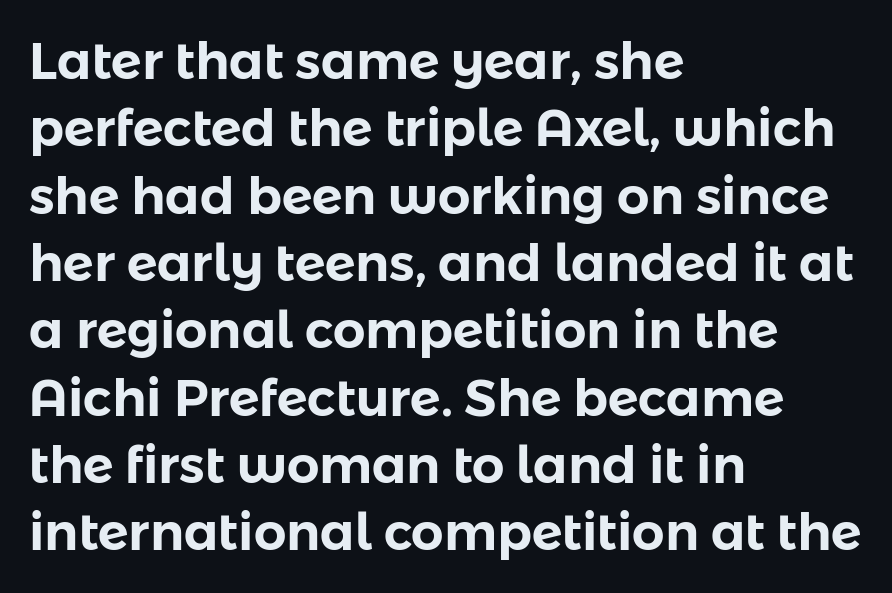
The image shows 51 px sans-serif type, upright; set left-aligned, normal line spacing (1.32x), normal letter spacing, not underlined; low stroke contrast and a medium x-height.
